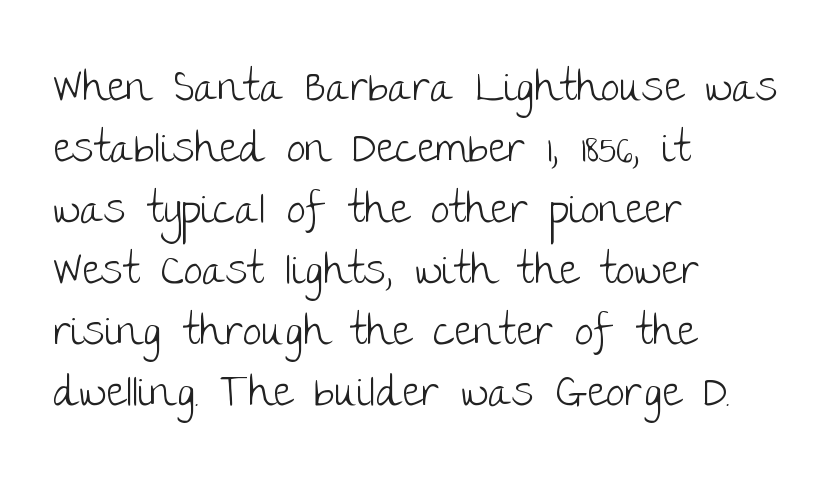
Q: Is the text bold? A: No.
Q: Is the text italic (slanted)? A: No, it is upright.
Q: Is the typeface a serif or a sans-serif typeface? A: Sans-serif.
Q: Is the text underlined? A: No.
Q: How is the paragraph aligned? A: Left-aligned.
Q: Is the spacing between letters normal or unusually wide? A: Normal.
Q: Is the spacing between lines tight, normal or loose? A: Normal.
Q: Width (condensed, normal, or wide)? A: Normal.
Q: Stroke contrast? A: Low.
Q: x-height? A: Large.
Q: Monospaced? A: No.
